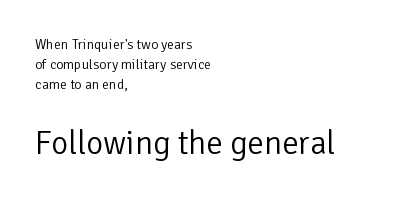
The image shows 33 px light sans-serif type, upright; set left-aligned, normal line spacing (1.44x), normal letter spacing, not underlined; the second (bottom) block is 2.36x larger; low stroke contrast and a medium x-height.
